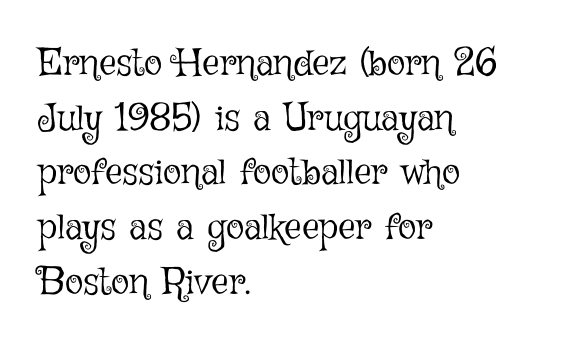
The image shows 38 px light type, upright; set left-aligned, normal line spacing (1.44x), normal letter spacing, not underlined; low stroke contrast and a medium x-height.
